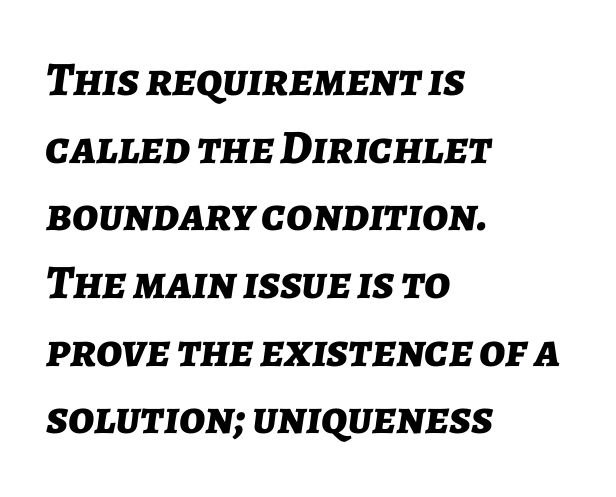
{"italic": "yes", "lean": "right", "slant_degrees": 7, "bold": "yes", "weight": "bold", "width": "normal", "stroke_contrast": "low", "x_height": "medium", "monospaced": "no", "underline": "no", "align": "left", "line_spacing": "normal", "line_spacing_ratio": 1.41, "letter_spacing": "normal", "letter_spacing_em": 0.0, "glyph_px": 48}
